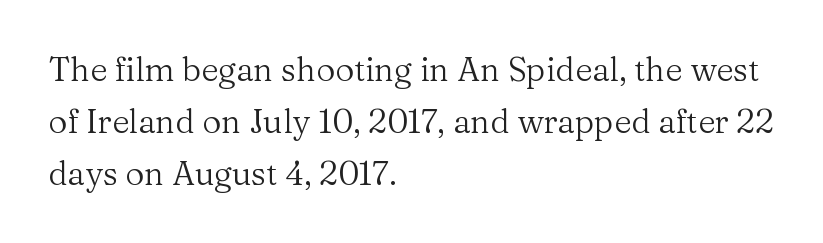
This is serif lettering, the kind often seen in printed books. The face used here is proportionally spaced, like ordinary book or web type. Layout note: lines flush left. Does extra space separate the letters? No, they use regular spacing.
